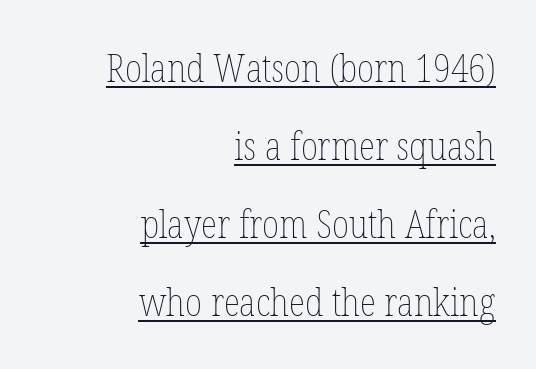
Summary of weight: not heavy and not bold. Does a line run under the words? Yes, clearly. Caption: multi-line text, flush right, ragged left. Successive baselines arrive slowly, with a big drop between each.
